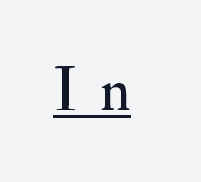
{"serif": "yes", "italic": "no", "bold": "no", "weight": "regular", "width": "normal", "stroke_contrast": "medium", "x_height": "small", "monospaced": "no", "underline": "yes", "letter_spacing": "wide", "letter_spacing_em": 0.38, "glyph_px": 60}
